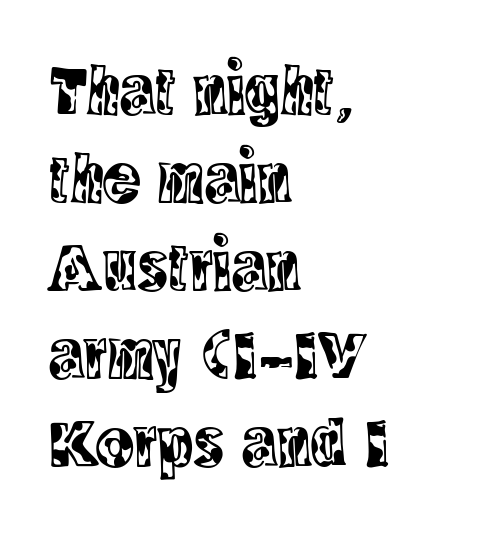
These lines are set flush left with a ragged right edge. Check the space under the baseline: it is left empty. The face used here is proportionally spaced, like ordinary book or web type. Is this a sans? No — the strokes have serifs. Posture: upright roman. Letter spacing: default.
